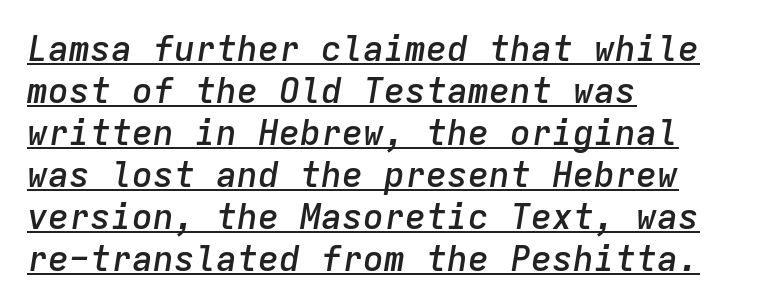
Q: Is the text bold? A: Semi-bold.
Q: Is the text italic (slanted)? A: Yes, it leans right by about 9 degrees.
Q: Is the text underlined? A: Yes.
Q: How is the paragraph aligned? A: Left-aligned.
Q: Is the spacing between letters normal or unusually wide? A: Normal.
Q: Width (condensed, normal, or wide)? A: Normal.
Q: Stroke contrast? A: Low.
Q: x-height? A: Medium.
Q: Monospaced? A: Yes.
